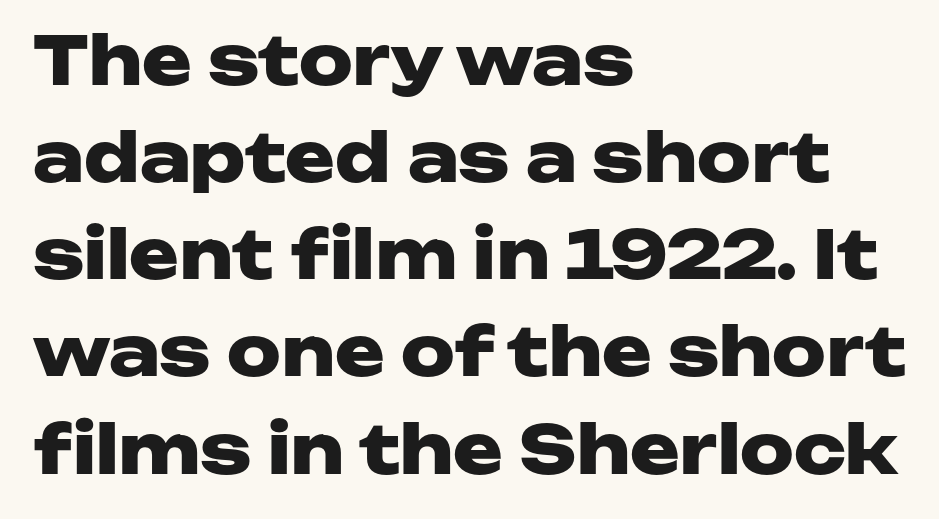
Examine the stroke ends and you'll find no serifs. A normal amount of white space separates one row of letters from the next. Is the letter spacing exaggerated? No — it looks like the ordinary default. Does the weight exceed regular? Yes, all the way to bold. Style check: upright. These lines stack with their left ends in a neat column.
